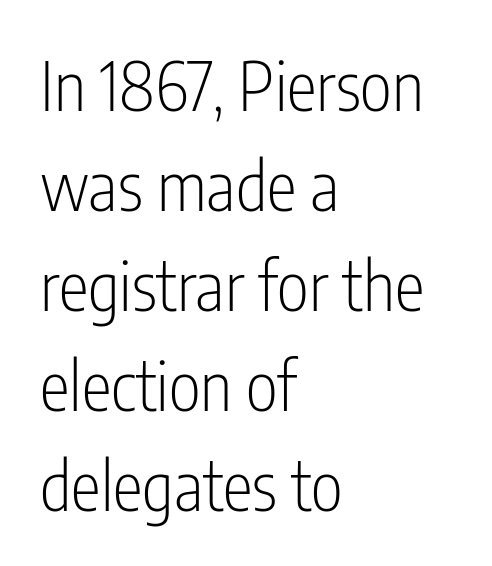
The characters are drawn with everyday or finer stroke widths. Standard letterfit; no display-style spreading of the glyphs. Line beginnings align vertically; line endings do not. This is sans-serif lettering, the kind often seen on screens and signage.
